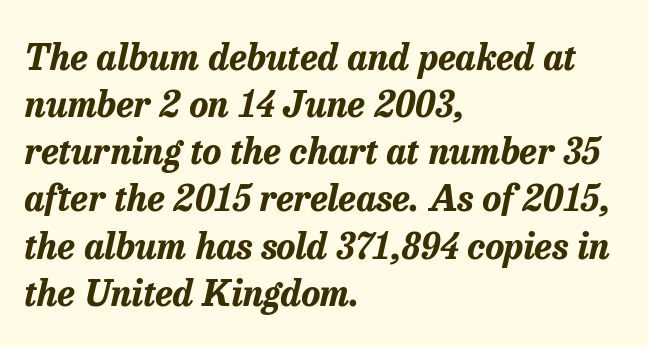
{"italic": "yes", "lean": "right", "slant_degrees": 13, "bold": "yes", "weight": "bold", "width": "normal", "stroke_contrast": "low", "x_height": "medium", "monospaced": "no", "underline": "no", "align": "left", "line_spacing": "normal", "line_spacing_ratio": 1.31, "letter_spacing": "normal", "letter_spacing_em": 0.0, "glyph_px": 36}
